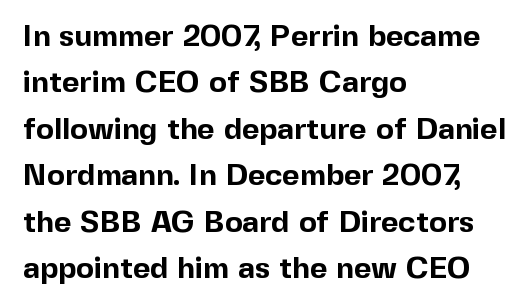
The image shows 30 px bold sans-serif type, upright; set left-aligned, normal line spacing (1.55x), normal letter spacing, not underlined; a medium x-height.
